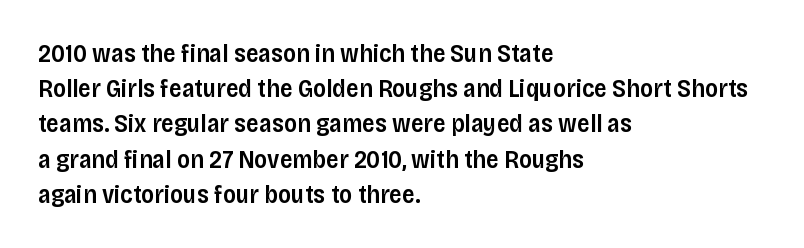
The image shows 25 px text type, upright; set left-aligned, normal line spacing (1.41x), normal letter spacing, not underlined.
